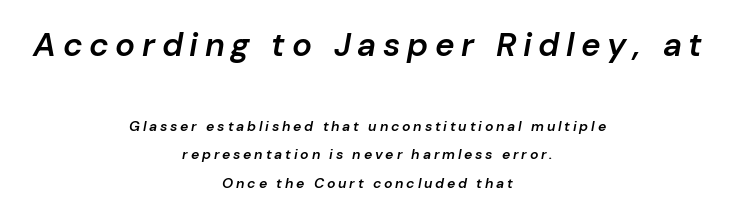
The foot of each line stays bare and open. The face used here appears at its bigger size in the upper chunk. Weight check: semibold — heavier than regular, not quite bold. Rows of type keep a wide berth in the vertical direction. Spacing verdict: proportional, widths tailored to each character. Neither beginnings nor endings align; midpoints do.
